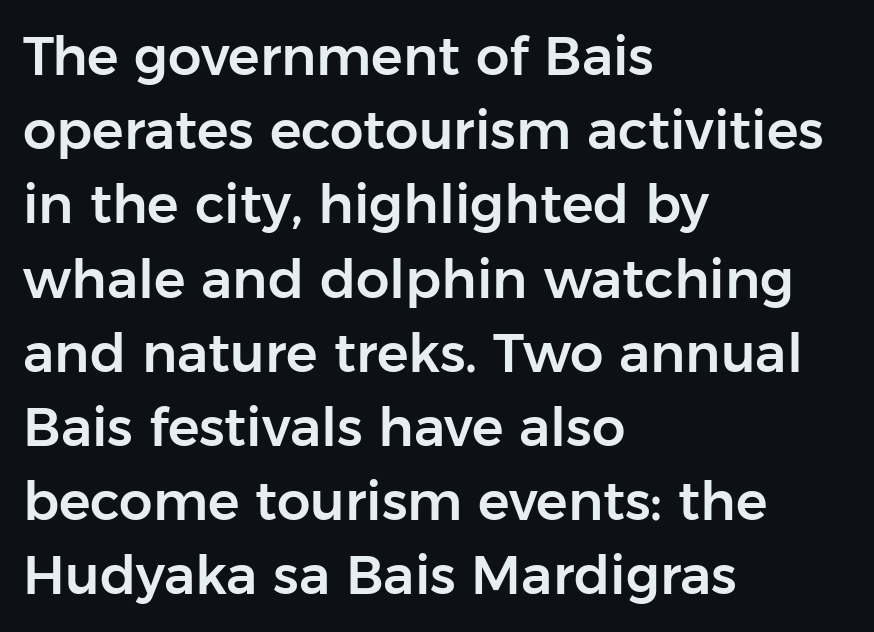
Q: Is the text italic (slanted)? A: No, it is upright.
Q: Is the typeface a serif or a sans-serif typeface? A: Sans-serif.
Q: Is the text underlined? A: No.
Q: How is the paragraph aligned? A: Left-aligned.
Q: Is the spacing between letters normal or unusually wide? A: Normal.
Q: Is the spacing between lines tight, normal or loose? A: Normal.
Q: Width (condensed, normal, or wide)? A: Normal.
Q: Stroke contrast? A: Low.
Q: x-height? A: Medium.
Q: Monospaced? A: No.
